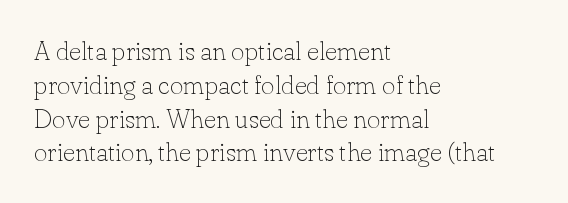
{"italic": "no", "bold": "no", "underline": "no", "align": "left", "line_spacing": "normal", "line_spacing_ratio": 1.3, "letter_spacing": "normal", "letter_spacing_em": 0.0, "glyph_px": 26}
